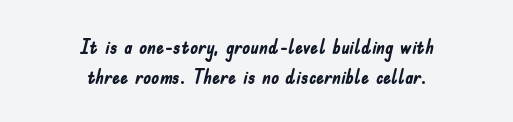
The letters sit at their default tracking, neither squeezed nor spread. Just letters on the line, the space beneath them empty. A dark, heavy texture on the line: the type is bold.
